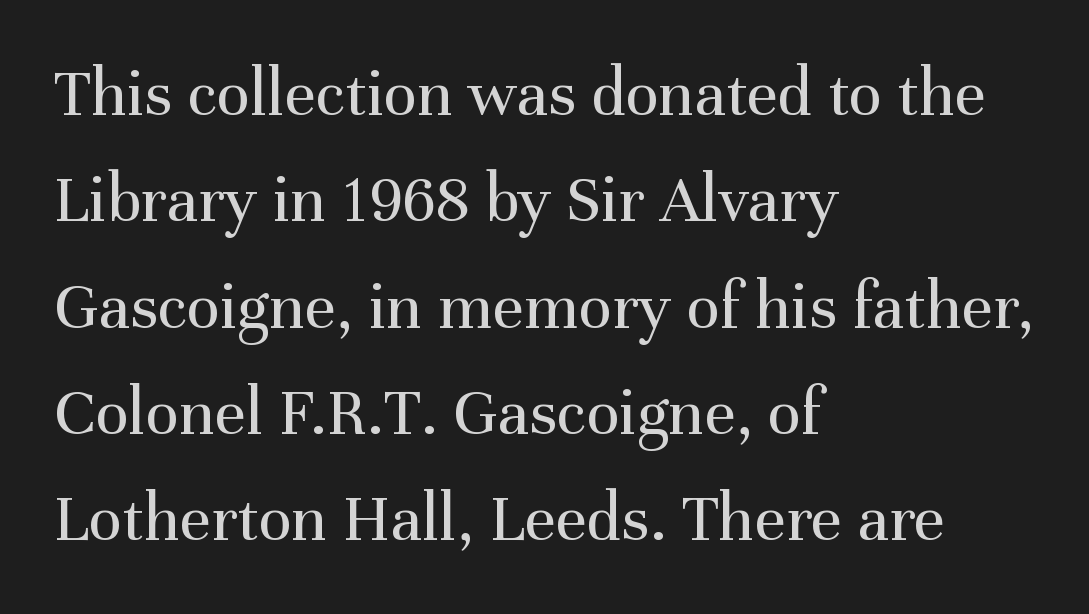
This block has exactly the height ordinary leading produces. The rag falls on the right side of this text block. Compared with typical body copy, the letter spacing here is the same. Posture: straight, roman, zero tilt. Beneath every word, the page is bare.
